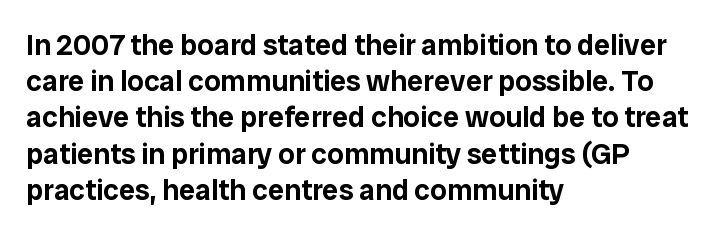
Nope, no serifs anywhere on these letters. Is this a fixed-width face? No — the glyphs have proportional, varying widths. A normal amount of white space separates one row of letters from the next. Beneath every word, the page is bare. Nope, not italic — everything's standing straight.
